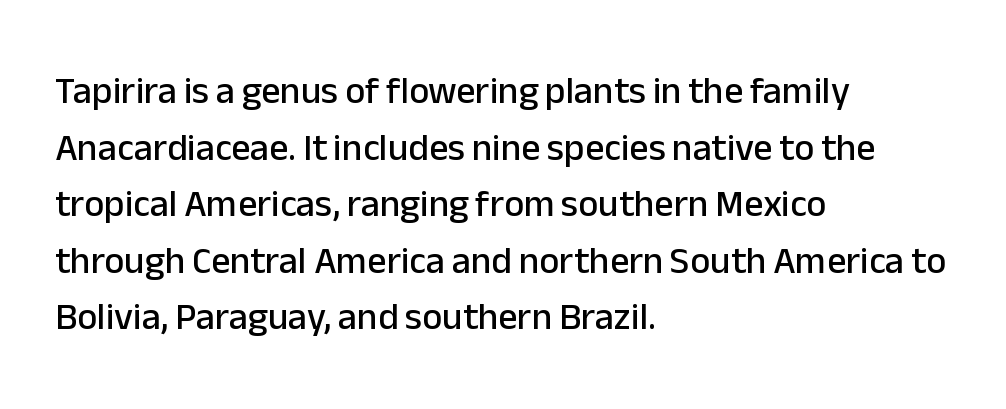
{"serif": "no", "italic": "no", "width": "normal", "stroke_contrast": "low", "x_height": "medium", "monospaced": "no", "underline": "no", "align": "left", "line_spacing": "normal", "line_spacing_ratio": 1.49, "letter_spacing": "normal", "letter_spacing_em": 0.0, "glyph_px": 38}
